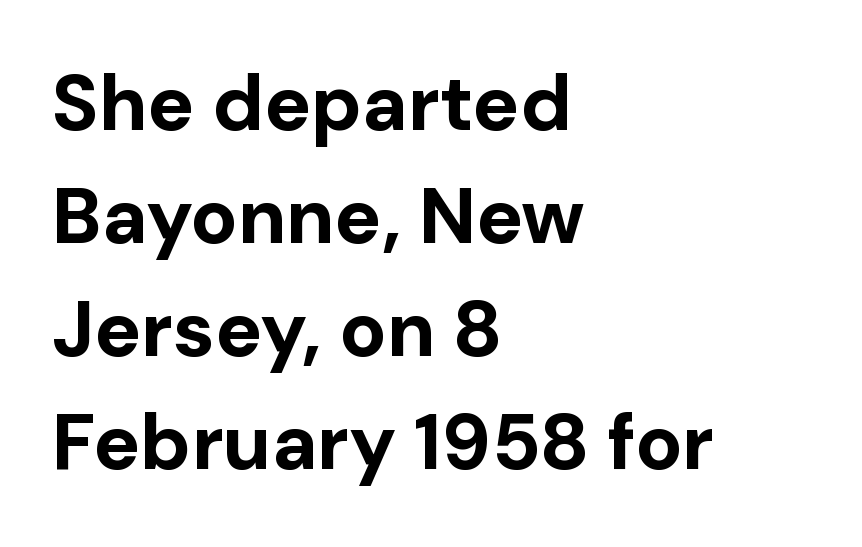
The image shows 78 px bold sans-serif type, upright; set left-aligned, normal line spacing (1.45x), normal letter spacing, not underlined; low stroke contrast and a medium x-height.
